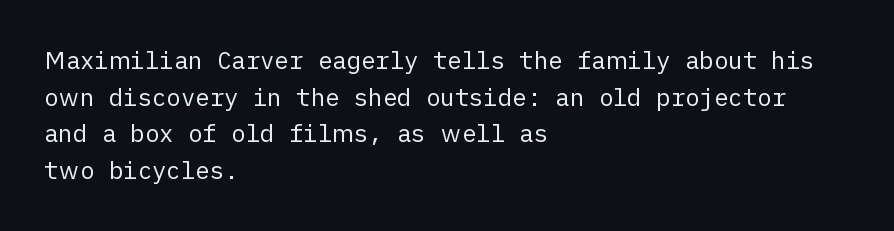
The image shows 24 px text type, upright; set left-aligned, normal line spacing (1.53x), normal letter spacing, not underlined.
